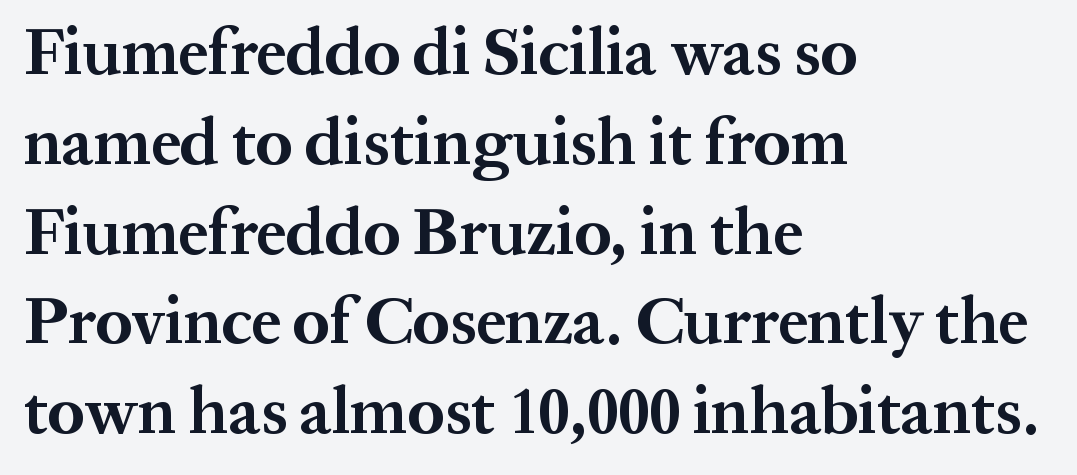
Q: Is the text bold? A: Yes.
Q: Is the text italic (slanted)? A: No, it is upright.
Q: Is the typeface a serif or a sans-serif typeface? A: Serif.
Q: Is the text underlined? A: No.
Q: How is the paragraph aligned? A: Left-aligned.
Q: Is the spacing between letters normal or unusually wide? A: Normal.
Q: Is the spacing between lines tight, normal or loose? A: Normal.
Q: Width (condensed, normal, or wide)? A: Normal.
Q: Stroke contrast? A: Medium.
Q: x-height? A: Medium.
Q: Monospaced? A: No.
